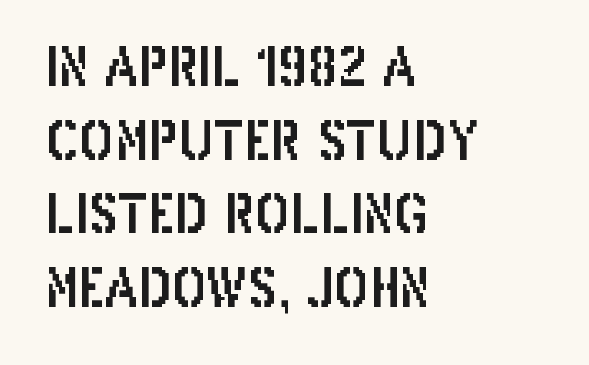
Q: Is the text italic (slanted)? A: No, it is upright.
Q: Is the typeface a serif or a sans-serif typeface? A: Sans-serif.
Q: Is the text underlined? A: No.
Q: How is the paragraph aligned? A: Left-aligned.
Q: Is the spacing between letters normal or unusually wide? A: Normal.
Q: Is the spacing between lines tight, normal or loose? A: Normal.
Q: Width (condensed, normal, or wide)? A: Condensed.
Q: Stroke contrast? A: Low.
Q: x-height? A: Large.
Q: Monospaced? A: No.
